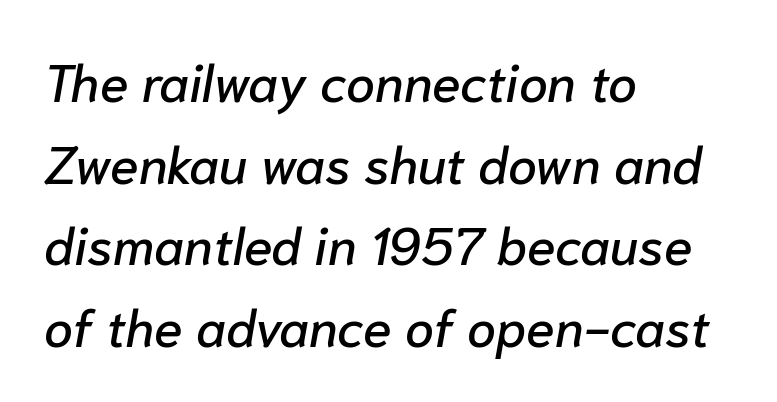
Q: Is the text italic (slanted)? A: Yes, it leans right by about 10 degrees.
Q: Is the text underlined? A: No.
Q: How is the paragraph aligned? A: Left-aligned.
Q: Is the spacing between letters normal or unusually wide? A: Normal.
Q: Is the spacing between lines tight, normal or loose? A: Normal.
Q: Width (condensed, normal, or wide)? A: Normal.
Q: Stroke contrast? A: Low.
Q: x-height? A: Medium.
Q: Monospaced? A: No.
